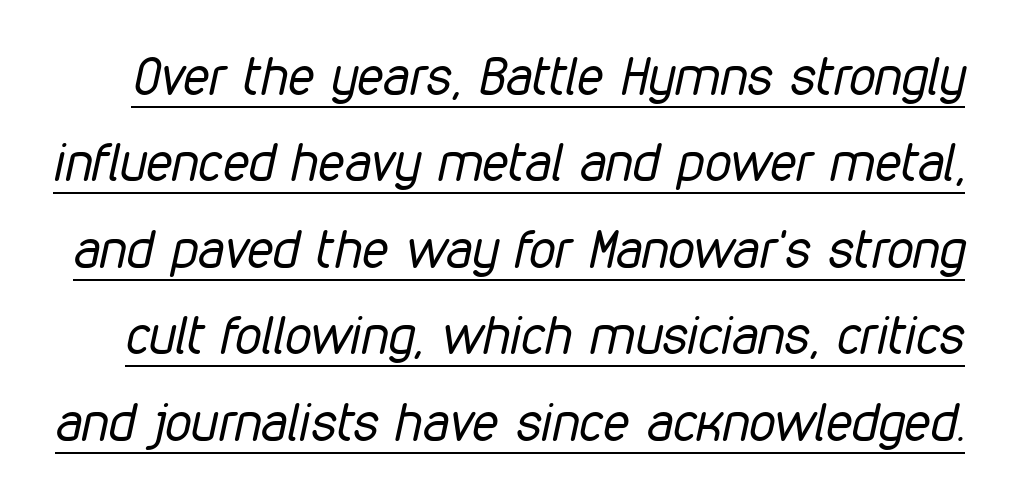
Stem width sits at or under what a default text font uses. If you drew a line through each stem, it would be angled. Normally led — the rows are evenly, conventionally spaced. The string is rendered with underlining switched on. Observe the ordinary spacing: letters are neighbours, not strangers. Varying glyph widths throughout — classic text-font behaviour.
